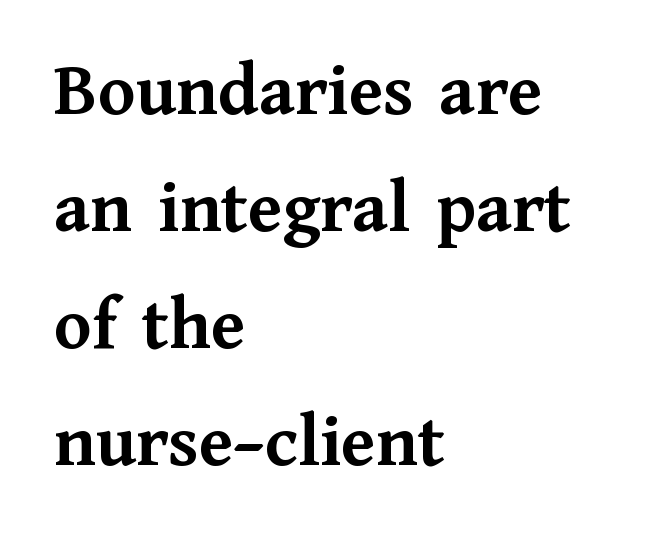
The face used here is rendered with its standard letterfit. Unlike a clean sans, this face finishes its strokes with serifs. In terms of posture, this sample is upright. Each glyph is drawn with heavy, bold strokes.
